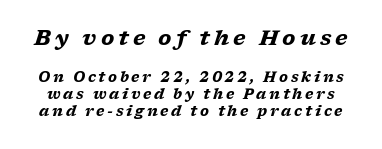
The image shows 21 px bold type, italic (leaning right); set line spacing 1.23x, not underlined; the first (top) block is 1.5x larger.
